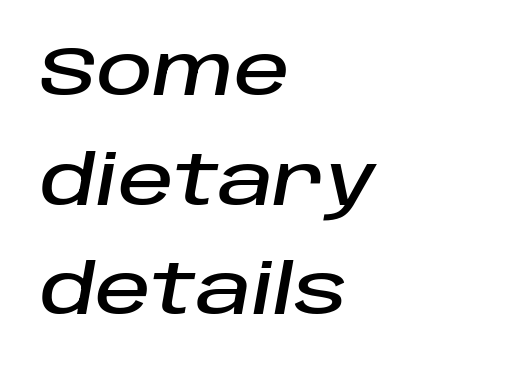
You could not count columns in this text — the font is proportionally spaced. Words float on clear page, feet unadorned. These lines stack with their left ends in a neat column. Tracking value appears to be zero — textbook default spacing. If you measured baseline to baseline, you'd find a middling distance. You can tell it's italic because the verticals aren't actually vertical.
